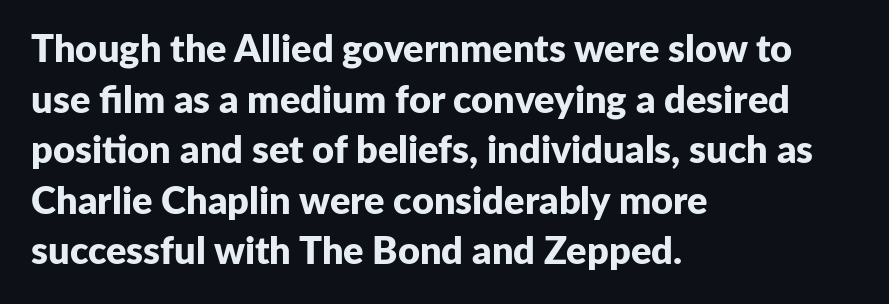
The image shows 38 px bold sans-serif type, upright; set left-aligned, normal line spacing (1.33x), normal letter spacing, not underlined; low stroke contrast and a medium x-height.
